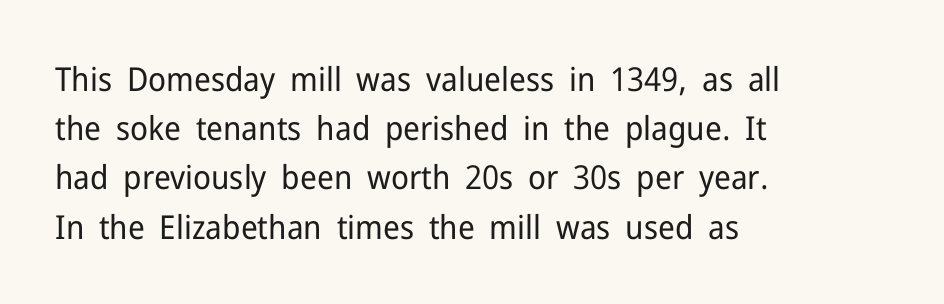
Q: Is the text bold? A: No.
Q: Is the text italic (slanted)? A: No, it is upright.
Q: Is the typeface a serif or a sans-serif typeface? A: Sans-serif.
Q: Is the text underlined? A: No.
Q: How is the paragraph aligned? A: Left-aligned.
Q: Is the spacing between letters normal or unusually wide? A: Normal.
Q: Is the spacing between lines tight, normal or loose? A: Normal.
Q: Width (condensed, normal, or wide)? A: Normal.
Q: Stroke contrast? A: Low.
Q: x-height? A: Medium.
Q: Monospaced? A: No.
